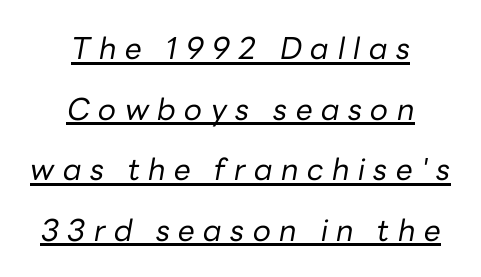
Tracking here is generous; glyphs stand well apart from one another. Underline: present. Horizontally, the lines are justified to the midpoint only. Does the leading feel generous? Absolutely, it's lavish.
